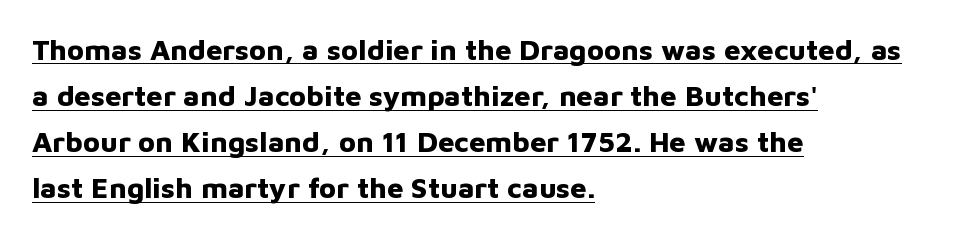
Typographic density is high because the face is bold. This is roman type, the default non-slanted kind. Varying glyph widths throughout — classic text-font behaviour. Normally led — the rows are evenly, conventionally spaced. The paragraph shown leans on its left margin. There is no visible air inserted between adjacent glyphs.
